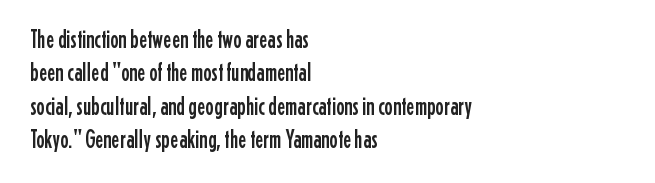
The image shows 25 px text type, upright; set left-aligned, normal line spacing (1.34x), normal letter spacing, not underlined.
